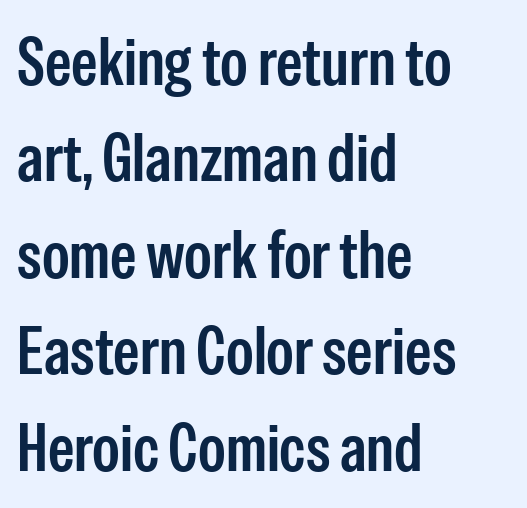
{"serif": "no", "italic": "no", "width": "condensed", "stroke_contrast": "low", "x_height": "medium", "monospaced": "no", "underline": "no", "align": "left", "line_spacing": "normal", "line_spacing_ratio": 1.44, "letter_spacing": "normal", "letter_spacing_em": 0.0, "glyph_px": 67}
